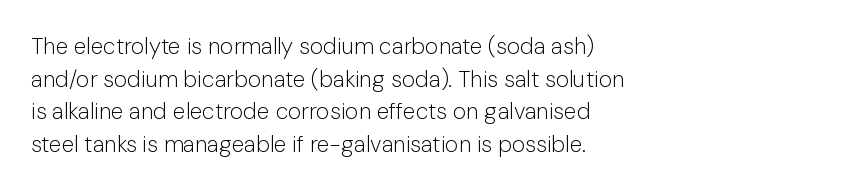
{"italic": "no", "bold": "no", "underline": "no", "align": "left", "line_spacing": "normal", "line_spacing_ratio": 1.42, "letter_spacing": "normal", "letter_spacing_em": 0.0, "glyph_px": 23}
